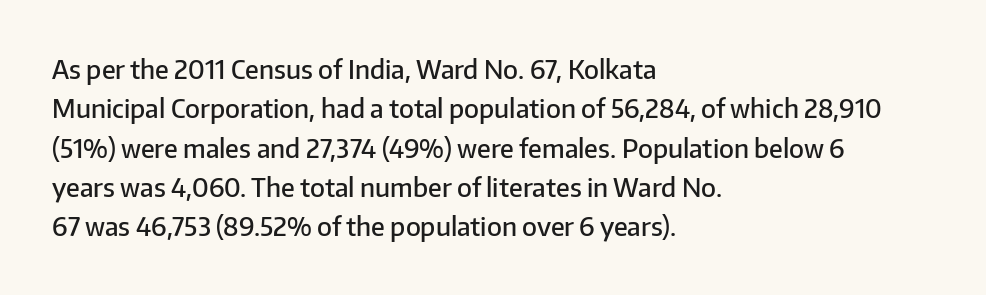
Layout note: lines flush left. The rendering uses a moderate line-height, typical for paragraphs. The typography opts for an upright posture over an oblique one. Weight check: semibold — heavier than regular, not quite bold. The area under the type is left untouched.
